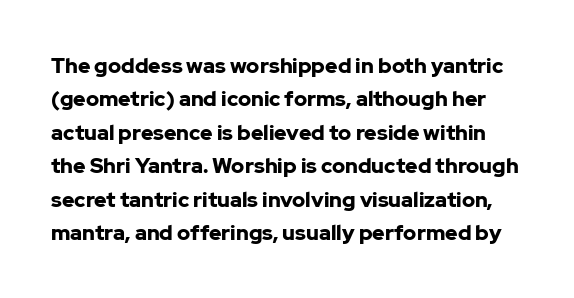
Q: Is the text bold? A: Yes.
Q: Is the text italic (slanted)? A: No, it is upright.
Q: Is the text underlined? A: No.
Q: Is the spacing between letters normal or unusually wide? A: Normal.
Q: Is the spacing between lines tight, normal or loose? A: Normal.
